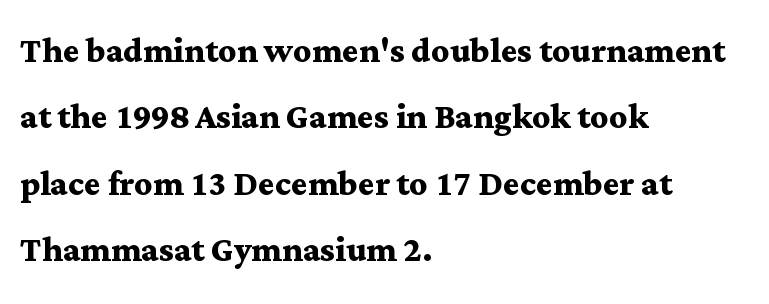
Baseline-to-baseline distance is the conventional proportion of letter height. Glance below the letters and you will spot only blank space. Upright lettering throughout. Is this a fixed-width face? No — the glyphs have proportional, varying widths. The glyphs in this specimen are seriffed. Each word holds together tightly as a unit, with standard inter-letter gaps.
